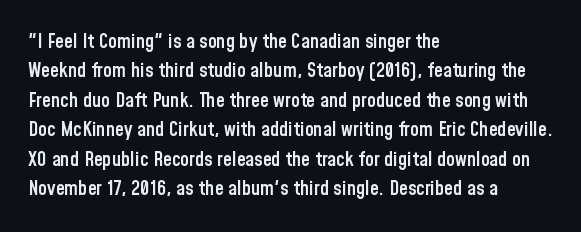
Q: Is the text bold? A: Semi-bold.
Q: Is the text italic (slanted)? A: No, it is upright.
Q: Is the text underlined? A: No.
Q: How is the paragraph aligned? A: Left-aligned.
Q: Is the spacing between letters normal or unusually wide? A: Normal.
Q: Is the spacing between lines tight, normal or loose? A: Normal.
